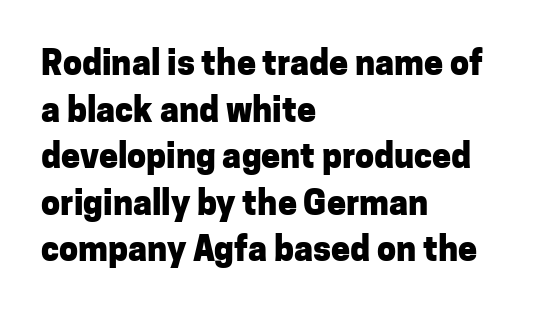
Q: Is the text bold? A: Yes.
Q: Is the text italic (slanted)? A: No, it is upright.
Q: Is the typeface a serif or a sans-serif typeface? A: Sans-serif.
Q: Is the text underlined? A: No.
Q: How is the paragraph aligned? A: Left-aligned.
Q: Is the spacing between letters normal or unusually wide? A: Normal.
Q: Is the spacing between lines tight, normal or loose? A: Normal.
Q: Width (condensed, normal, or wide)? A: Normal.
Q: Stroke contrast? A: Low.
Q: x-height? A: Medium.
Q: Monospaced? A: No.
